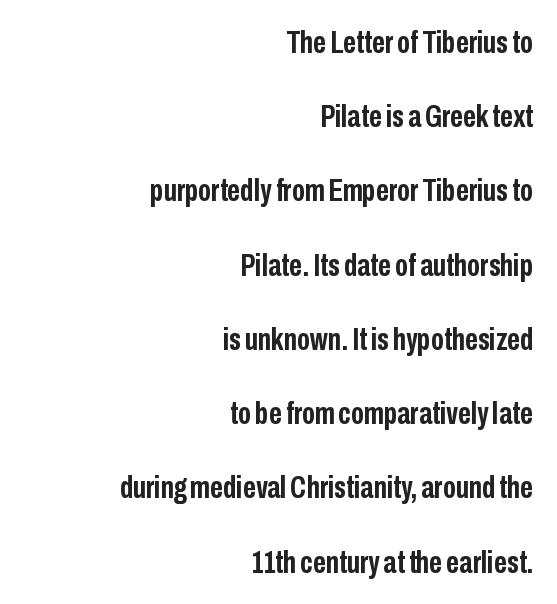
The image shows 32 px semibold, condensed sans-serif type, upright; set right-aligned, loose line spacing (2.32x), normal letter spacing, not underlined; low stroke contrast and a medium x-height.
